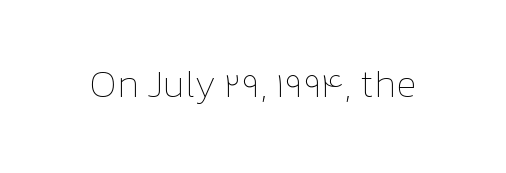
The image shows 38 px thin type, upright; set normal letter spacing, not underlined; low stroke contrast and a medium x-height.
